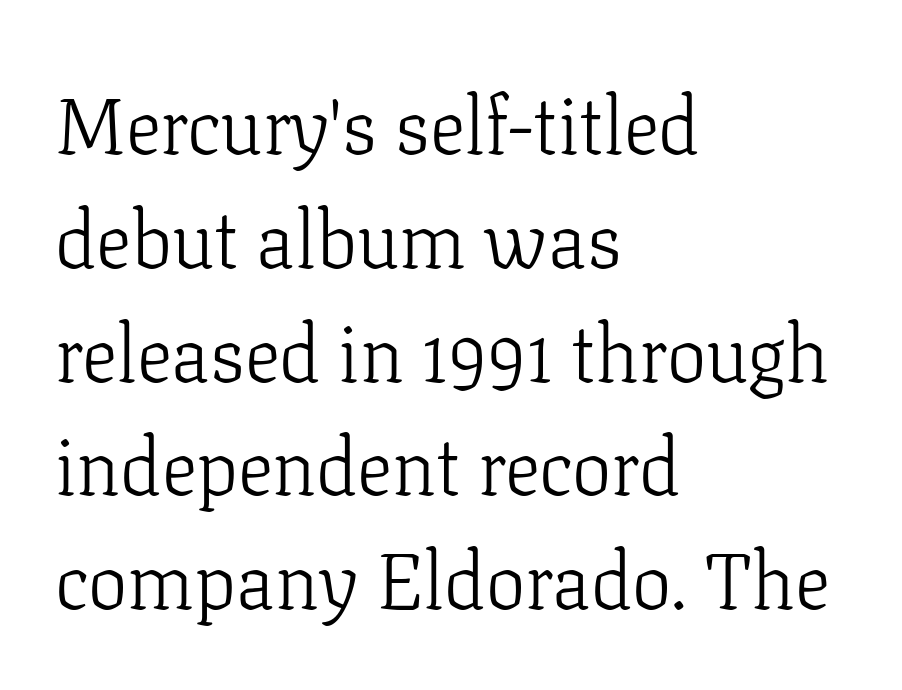
Q: Is the text bold? A: No.
Q: Is the text italic (slanted)? A: No, it is upright.
Q: Is the typeface a serif or a sans-serif typeface? A: Serif.
Q: Is the text underlined? A: No.
Q: How is the paragraph aligned? A: Left-aligned.
Q: Is the spacing between letters normal or unusually wide? A: Normal.
Q: Is the spacing between lines tight, normal or loose? A: Normal.
Q: Width (condensed, normal, or wide)? A: Normal.
Q: Stroke contrast? A: Low.
Q: x-height? A: Medium.
Q: Monospaced? A: No.
